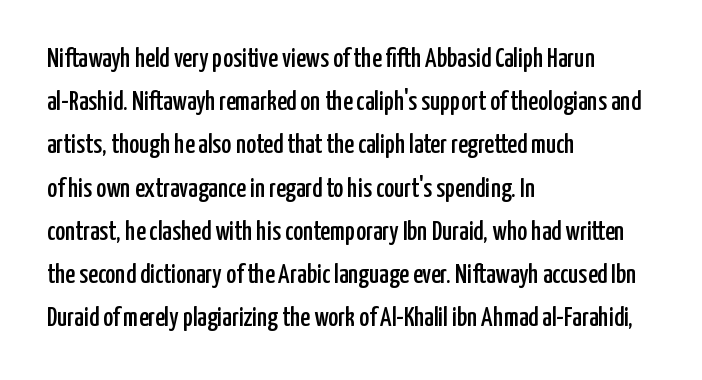
{"italic": "no", "underline": "no", "align": "left", "line_spacing": "normal", "line_spacing_ratio": 1.6, "letter_spacing": "normal", "letter_spacing_em": 0.0, "glyph_px": 27}
